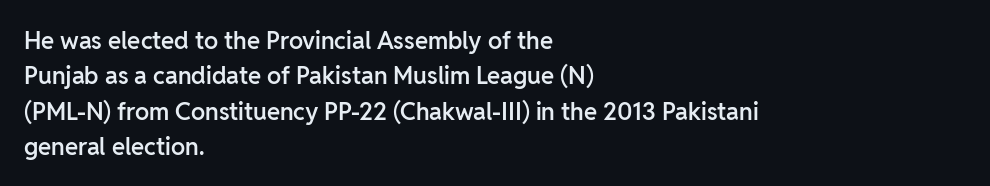
{"italic": "no", "bold": "semi", "underline": "no", "align": "left", "line_spacing": "normal", "line_spacing_ratio": 1.47, "letter_spacing": "normal", "letter_spacing_em": 0.0, "glyph_px": 24}
